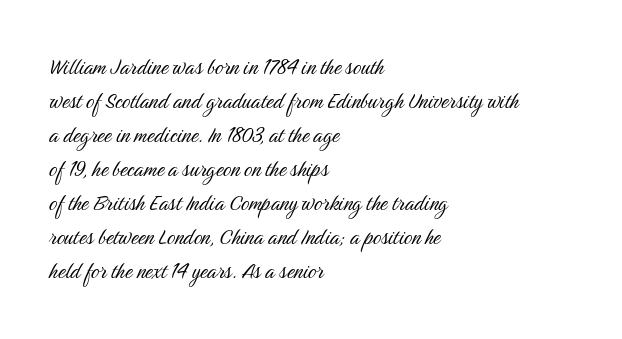
The image shows 26 px text type; set left-aligned, normal line spacing (1.31x), normal letter spacing, not underlined.
